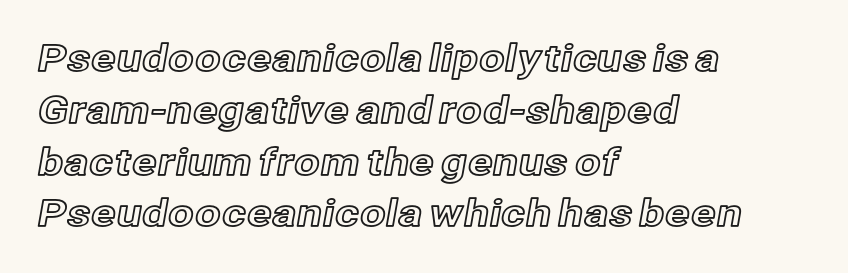
Q: Is the text italic (slanted)? A: Yes.
Q: Is the text underlined? A: No.
Q: How is the paragraph aligned? A: Left-aligned.
Q: Is the spacing between letters normal or unusually wide? A: Normal.
Q: Is the spacing between lines tight, normal or loose? A: Normal.
Q: Width (condensed, normal, or wide)? A: Normal.
Q: x-height? A: Medium.
Q: Monospaced? A: No.
